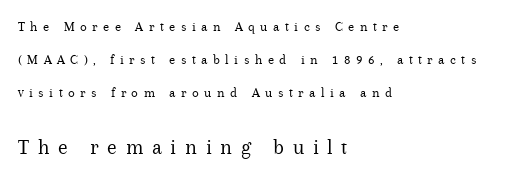
Compared with a typical body face, this is equally light or lighter still. Left-aligned paragraph, ragged on the right. Decoration check: the copy has no underline. The specimen reads as upright at a glance. Visually, the bottom section dominates because its glyphs are scaled up.
